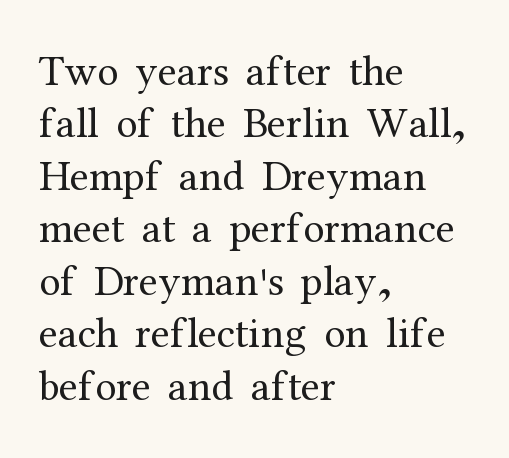
Q: Is the text bold? A: No.
Q: Is the text italic (slanted)? A: No, it is upright.
Q: Is the typeface a serif or a sans-serif typeface? A: Serif.
Q: Is the text underlined? A: No.
Q: How is the paragraph aligned? A: Left-aligned.
Q: Is the spacing between letters normal or unusually wide? A: Normal.
Q: Width (condensed, normal, or wide)? A: Normal.
Q: Stroke contrast? A: Medium.
Q: x-height? A: Medium.
Q: Monospaced? A: No.
